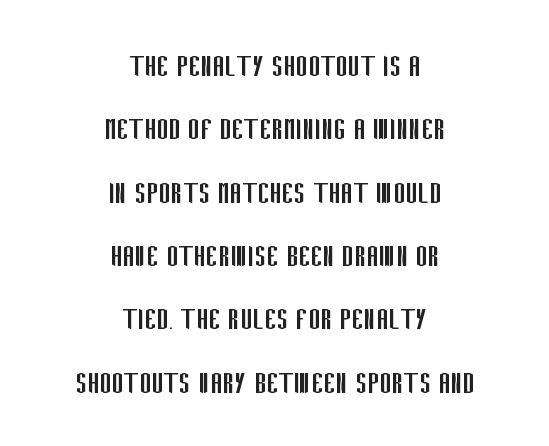
You could call the tracking neutral — neither tight nor loose. Posture: straight, roman, zero tilt. The foot of each line stays bare and open. The letters carry no serifs — their stems end cleanly without finishing strokes. Notice how the passage keeps no hard edge, just a central spine. The font sits on the lighter half of the weight spectrum, regular included.
